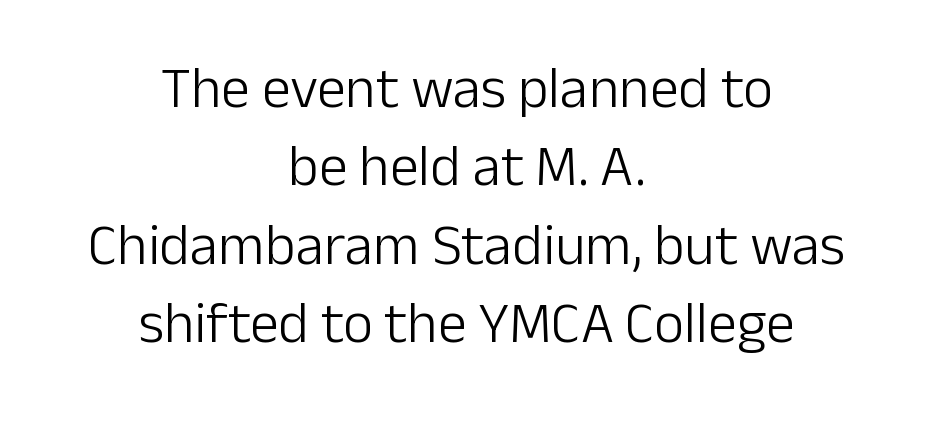
{"serif": "no", "italic": "no", "bold": "no", "weight": "light", "width": "normal", "stroke_contrast": "low", "x_height": "medium", "monospaced": "no", "underline": "no", "align": "center", "line_spacing": "normal", "line_spacing_ratio": 1.35, "letter_spacing": "normal", "letter_spacing_em": 0.0, "glyph_px": 58}
